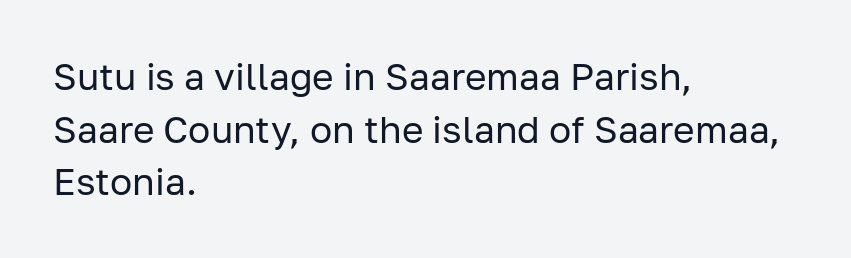
Q: Is the text bold? A: No.
Q: Is the text italic (slanted)? A: No, it is upright.
Q: Is the typeface a serif or a sans-serif typeface? A: Sans-serif.
Q: Is the text underlined? A: No.
Q: How is the paragraph aligned? A: Left-aligned.
Q: Is the spacing between letters normal or unusually wide? A: Normal.
Q: Is the spacing between lines tight, normal or loose? A: Normal.
Q: Width (condensed, normal, or wide)? A: Normal.
Q: Stroke contrast? A: Low.
Q: x-height? A: Medium.
Q: Monospaced? A: No.
